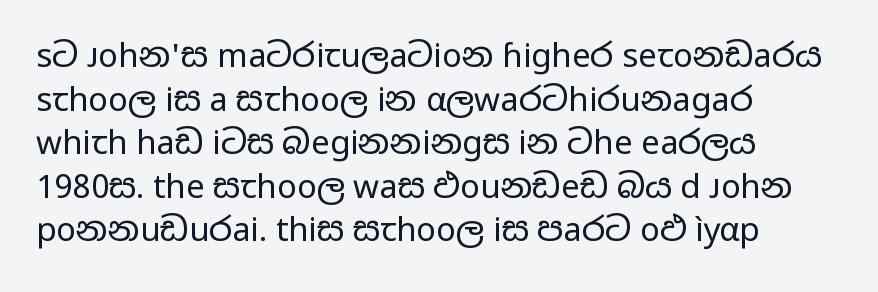
Q: Is the text bold? A: No.
Q: Is the text italic (slanted)? A: No, it is upright.
Q: Is the typeface a serif or a sans-serif typeface? A: Sans-serif.
Q: Is the text underlined? A: No.
Q: How is the paragraph aligned? A: Left-aligned.
Q: Is the spacing between letters normal or unusually wide? A: Normal.
Q: Is the spacing between lines tight, normal or loose? A: Normal.
Q: Width (condensed, normal, or wide)? A: Wide.
Q: Stroke contrast? A: Low.
Q: x-height? A: Medium.
Q: Monospaced? A: No.
